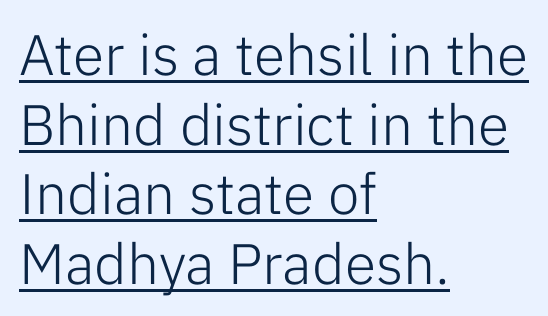
This rendering features underlined lettering. The type family on display is of the sans-serif kind. Italic? Not at all — the glyphs are vertical. Is the letter spacing exaggerated? No — it looks like the ordinary default. Typeset ragged right — the left edge is the straight one.
